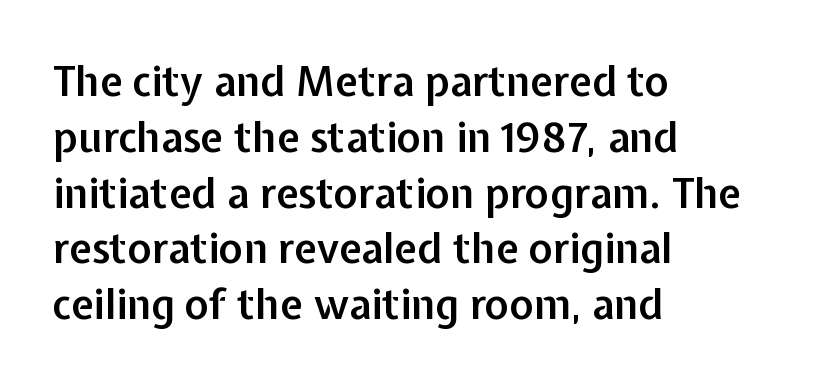
The image shows 41 px semibold sans-serif type, upright; set left-aligned, normal line spacing (1.36x), normal letter spacing, not underlined; low stroke contrast and a medium x-height.
